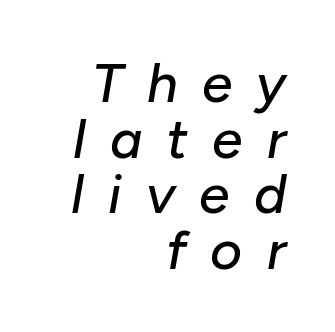
Q: Is the text italic (slanted)? A: Yes, it leans right by about 10 degrees.
Q: Is the text underlined? A: No.
Q: How is the paragraph aligned? A: Right-aligned.
Q: Is the spacing between letters normal or unusually wide? A: Unusually wide.
Q: Is the spacing between lines tight, normal or loose? A: Tight.
Q: Width (condensed, normal, or wide)? A: Normal.
Q: Stroke contrast? A: Low.
Q: x-height? A: Medium.
Q: Monospaced? A: No.
